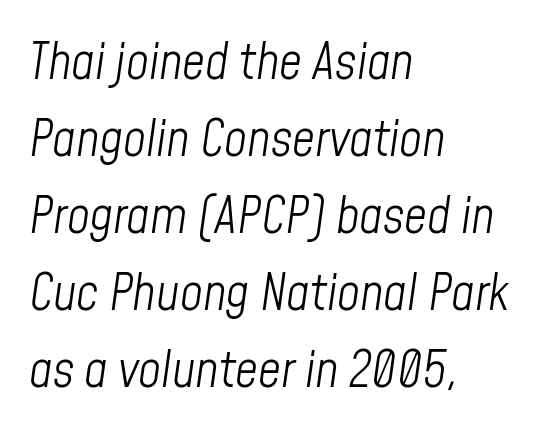
Q: Is the text bold? A: No.
Q: Is the text italic (slanted)? A: Yes, it leans right by about 8 degrees.
Q: Is the text underlined? A: No.
Q: How is the paragraph aligned? A: Left-aligned.
Q: Is the spacing between letters normal or unusually wide? A: Normal.
Q: Is the spacing between lines tight, normal or loose? A: Normal.
Q: Width (condensed, normal, or wide)? A: Condensed.
Q: Stroke contrast? A: Low.
Q: x-height? A: Medium.
Q: Monospaced? A: No.
